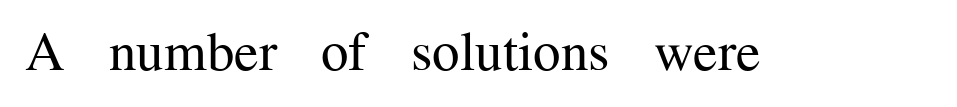
A bare baseline throughout the passage. Observe the ordinary spacing: letters are neighbours, not strangers. The passage shown is typed in a proportional face where columns would drift. It's the straight-up-and-down kind of type. Regarding serifs, this sample has them. The typesetting does not lean heavy: it is not bold.
